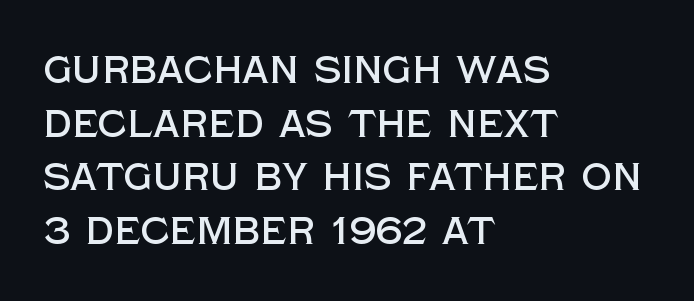
{"serif": "no", "italic": "no", "width": "normal", "x_height": "large", "monospaced": "no", "underline": "no", "align": "left", "line_spacing": "normal", "line_spacing_ratio": 1.41, "letter_spacing": "normal", "letter_spacing_em": 0.0, "glyph_px": 38}
